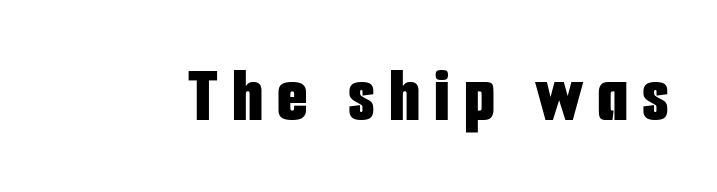
The letters advance in unequal steps, a hallmark of proportional type. Italic: no, the glyphs are upright roman. Descenders hang freely into open space. Regarding serifs, this sample does without them. Is the type bold? Yes — the strokes are clearly thick and heavy.
